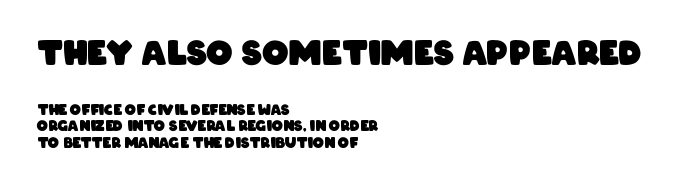
{"serif": "no", "bold": "yes", "weight": "heavy", "width": "condensed", "stroke_contrast": "low", "x_height": "large", "monospaced": "no", "underline": "no", "align": "left", "line_spacing_ratio": 1.19, "letter_spacing": "normal", "letter_spacing_em": 0.0, "larger_block": "first", "size_ratio": 2.36, "glyph_px": 33}
